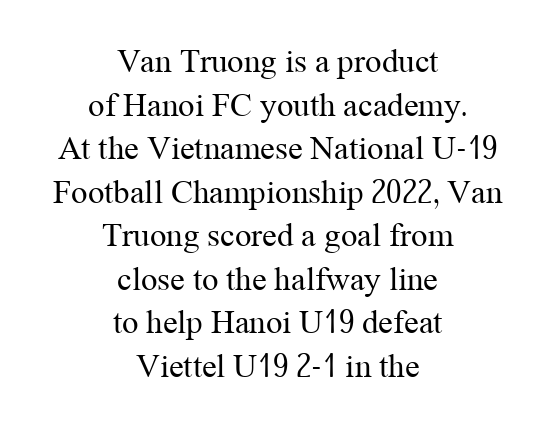
Character widths vary here, with narrow letters taking less room than wide ones. Glance below the letters and you will spot only blank space. Posture: vertical. This sample is center-justified, so both line endings float freely. Is the type heavy? It reads as light-to-regular instead.
